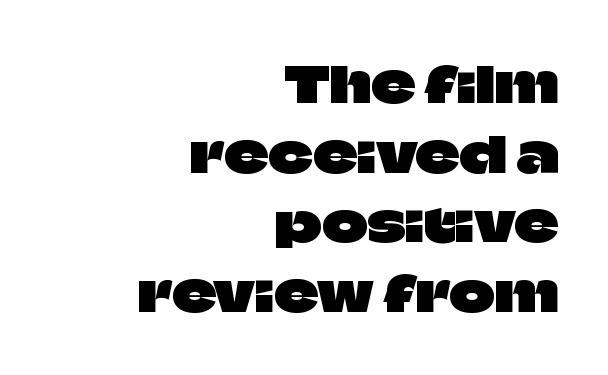
{"serif": "no", "italic": "no", "width": "normal", "stroke_contrast": "low", "x_height": "large", "monospaced": "no", "underline": "no", "align": "right", "line_spacing": "normal", "line_spacing_ratio": 1.42, "letter_spacing": "normal", "letter_spacing_em": 0.0, "glyph_px": 49}
